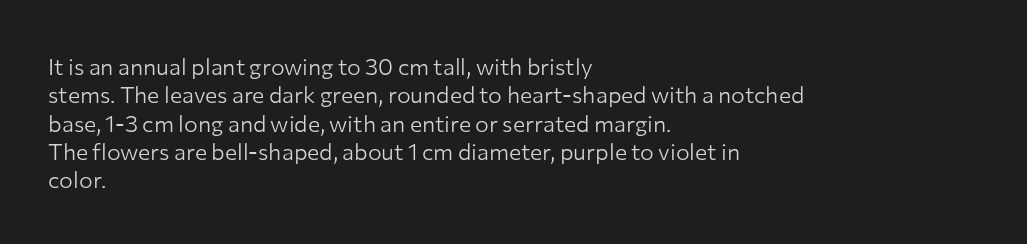
The image shows 23 px text type, upright; set left-aligned, line spacing 1.23x, normal letter spacing, not underlined.
